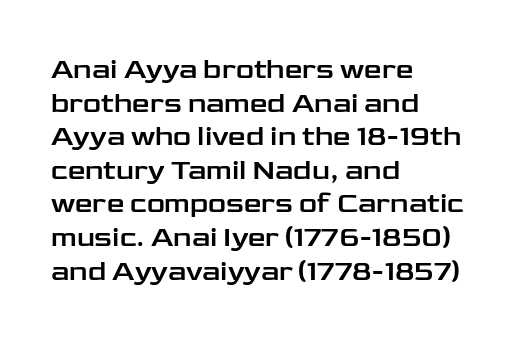
Q: Is the text italic (slanted)? A: No, it is upright.
Q: Is the typeface a serif or a sans-serif typeface? A: Sans-serif.
Q: Is the text underlined? A: No.
Q: How is the paragraph aligned? A: Left-aligned.
Q: Is the spacing between letters normal or unusually wide? A: Normal.
Q: Width (condensed, normal, or wide)? A: Wide.
Q: Stroke contrast? A: Low.
Q: x-height? A: Medium.
Q: Monospaced? A: No.
